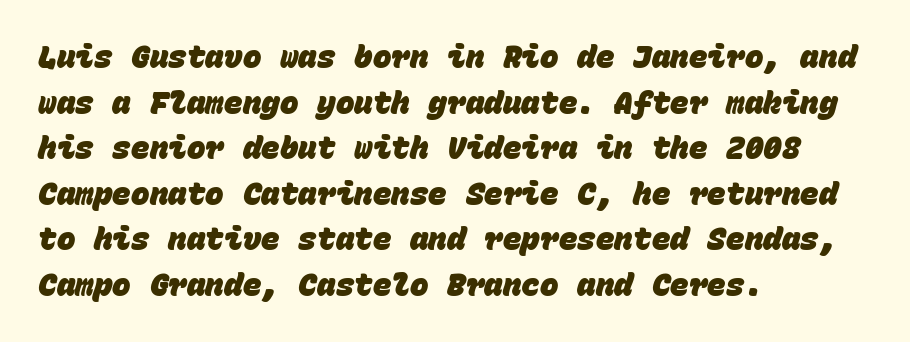
{"serif": "no", "bold": "yes", "weight": "heavy", "width": "normal", "stroke_contrast": "low", "x_height": "large", "monospaced": "yes", "underline": "no", "align": "left", "line_spacing": "normal", "line_spacing_ratio": 1.47, "letter_spacing": "normal", "letter_spacing_em": 0.0, "glyph_px": 31}
